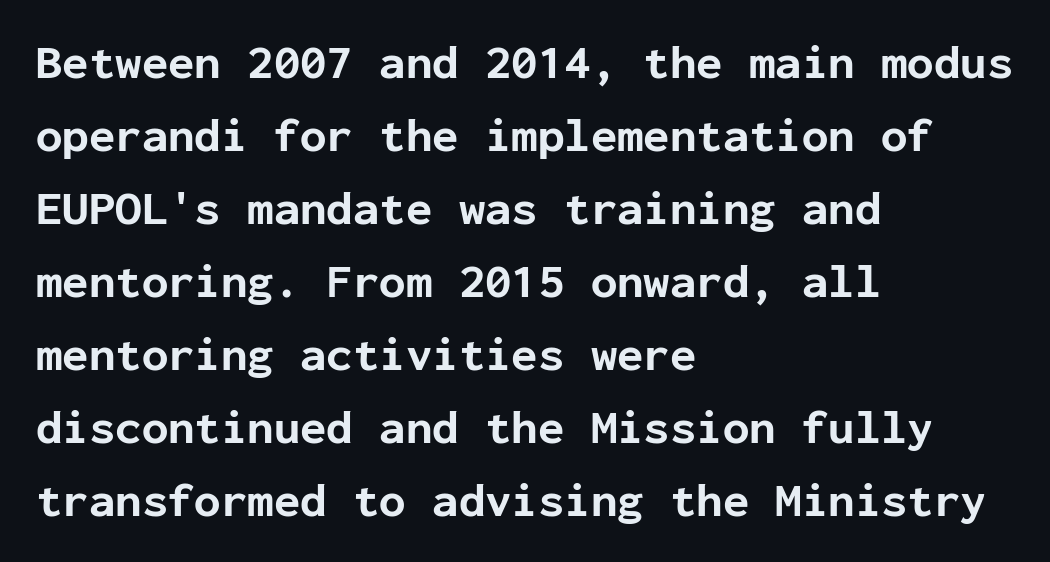
{"serif": "no", "italic": "no", "bold": "yes", "weight": "bold", "width": "normal", "stroke_contrast": "low", "x_height": "medium", "monospaced": "yes", "underline": "no", "align": "left", "line_spacing": "normal", "line_spacing_ratio": 1.52, "letter_spacing": "normal", "letter_spacing_em": 0.0, "glyph_px": 48}
